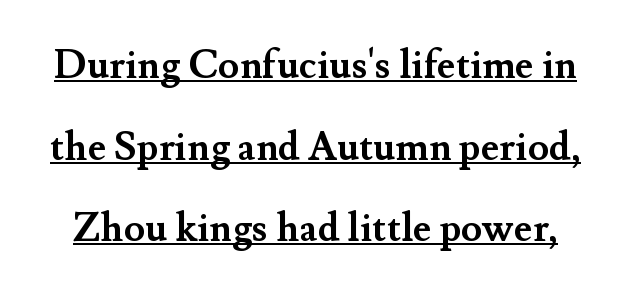
Students, observe the line beneath the letters — that is underlining. This sample has the flowing, uneven cadence of proportional lettering. Weight: bold. Vertical strokes here are truly vertical. Font category for this specimen: serif.
